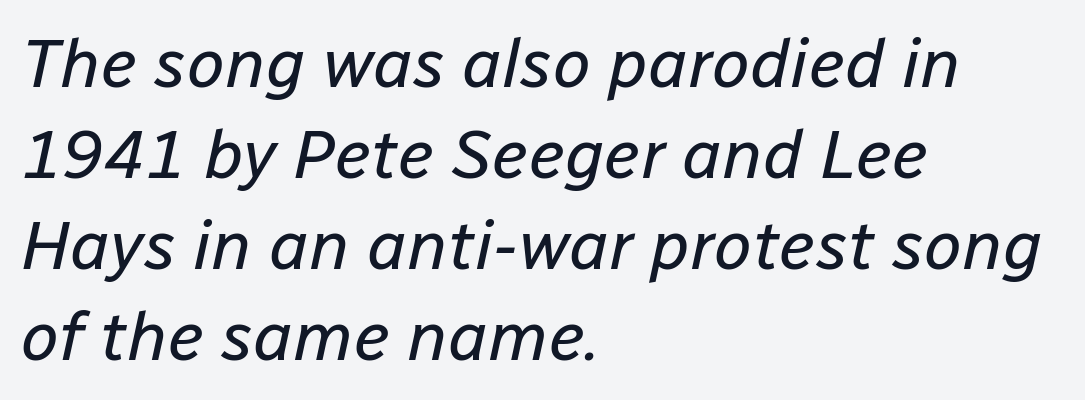
{"italic": "yes", "lean": "right", "slant_degrees": 12, "bold": "no", "weight": "regular", "width": "normal", "stroke_contrast": "low", "x_height": "medium", "monospaced": "no", "underline": "no", "align": "left", "line_spacing": "normal", "line_spacing_ratio": 1.32, "letter_spacing": "normal", "letter_spacing_em": 0.0, "glyph_px": 69}
